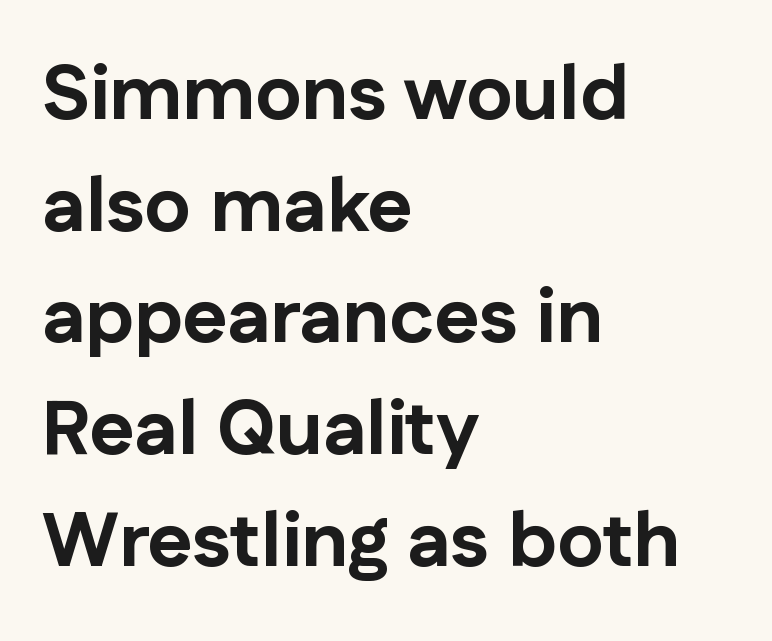
The rendering uses natural spacing where letterforms have individual widths. Any mark beneath the type? The region is blank. The rendering uses a moderate line-height, typical for paragraphs. Does the type have serifs? No, each stem ends abruptly. Tall strokes in this sample are plumb rather than angled.
